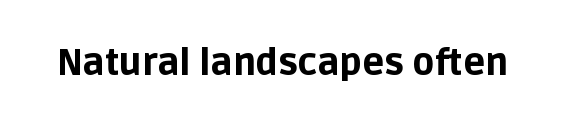
{"serif": "no", "italic": "no", "bold": "yes", "weight": "bold", "width": "normal", "stroke_contrast": "low", "x_height": "large", "monospaced": "no", "underline": "no", "letter_spacing": "normal", "letter_spacing_em": 0.0, "glyph_px": 36}
